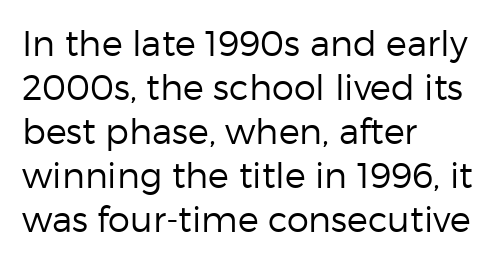
{"serif": "no", "italic": "no", "bold": "no", "weight": "regular", "width": "normal", "stroke_contrast": "low", "x_height": "medium", "monospaced": "no", "underline": "no", "align": "left", "line_spacing": "normal", "line_spacing_ratio": 1.26, "letter_spacing": "normal", "letter_spacing_em": 0.0, "glyph_px": 35}
